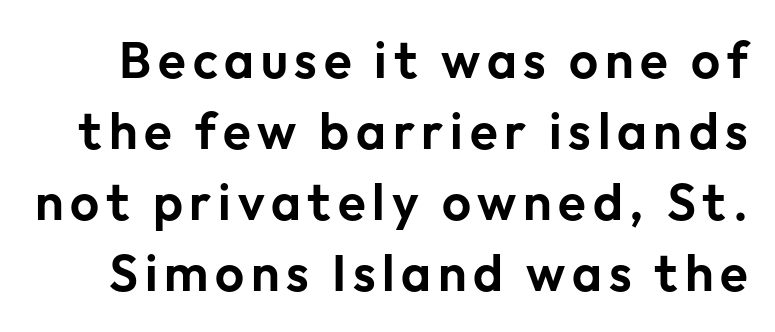
Each letter keeps its own natural width here, so spacing adapts to shape. You can tell from the bare stems that sans-serif type was used. These lines sit exactly where default settings would place them. The passage shown is not underscored anywhere. Nope, not italic — everything's standing straight.
